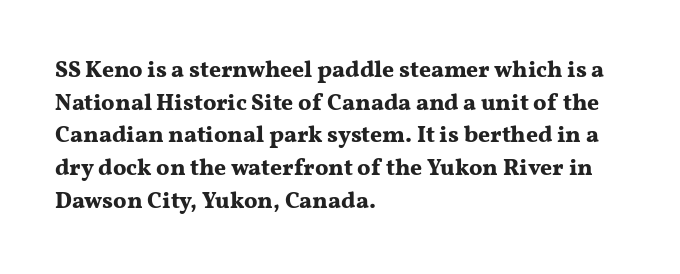
{"italic": "no", "bold": "yes", "underline": "no", "align": "left", "line_spacing": "normal", "line_spacing_ratio": 1.42, "letter_spacing": "normal", "letter_spacing_em": 0.0, "glyph_px": 23}
